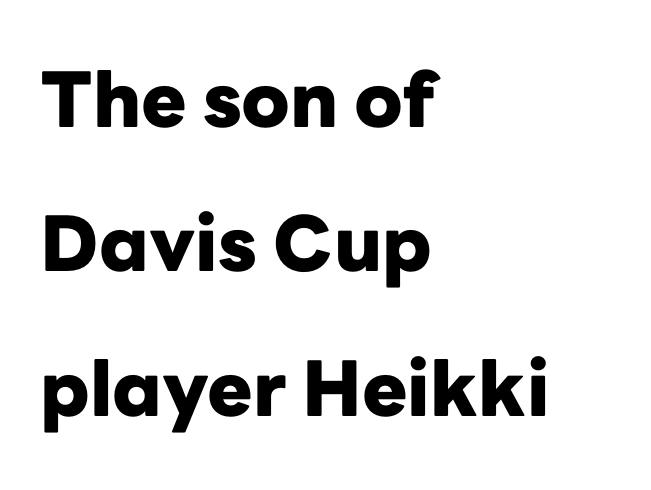
{"serif": "no", "italic": "no", "bold": "yes", "weight": "heavy", "width": "normal", "stroke_contrast": "low", "x_height": "medium", "monospaced": "no", "underline": "no", "align": "left", "line_spacing": "loose", "line_spacing_ratio": 1.9, "letter_spacing": "normal", "letter_spacing_em": 0.0, "glyph_px": 76}
